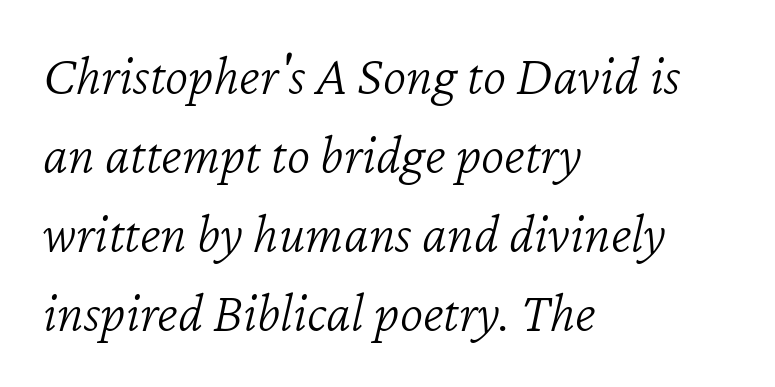
The image shows 56 px light type, italic (leaning right); set left-aligned, normal line spacing (1.41x), normal letter spacing, not underlined; low stroke contrast and a medium x-height.
